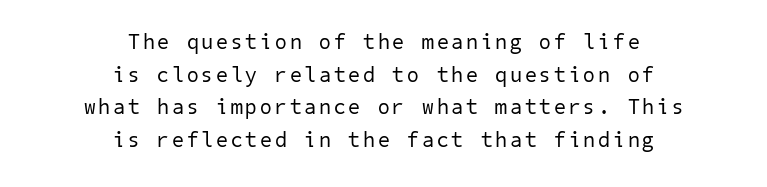
The letterforms sit at book weight or below. A centered setting, common on invitations and titles, is used for this passage. Normally led — the rows are evenly, conventionally spaced. The foot of each line stays bare and open.
